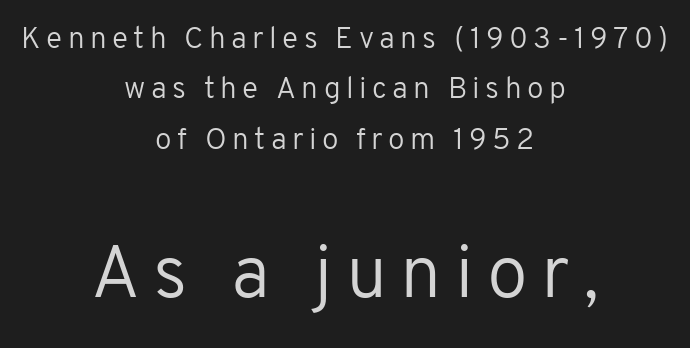
Q: Is the text bold? A: No.
Q: Is the text italic (slanted)? A: No, it is upright.
Q: Is the typeface a serif or a sans-serif typeface? A: Sans-serif.
Q: Is the text underlined? A: No.
Q: How is the paragraph aligned? A: Centered.
Q: Is the spacing between lines tight, normal or loose? A: Normal.
Q: Which block of text is set in a larger size, the first (top) or the second (bottom)? A: The second (bottom) one.
Q: Width (condensed, normal, or wide)? A: Normal.
Q: Stroke contrast? A: Low.
Q: x-height? A: Medium.
Q: Monospaced? A: No.
